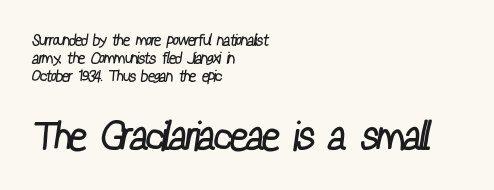
{"serif": "no", "bold": "no", "weight": "regular", "width": "condensed", "stroke_contrast": "low", "x_height": "medium", "monospaced": "no", "underline": "no", "align": "left", "line_spacing": "tight", "line_spacing_ratio": 1.11, "letter_spacing": "normal", "letter_spacing_em": 0.0, "larger_block": "second", "size_ratio": 2.5, "glyph_px": 40}
